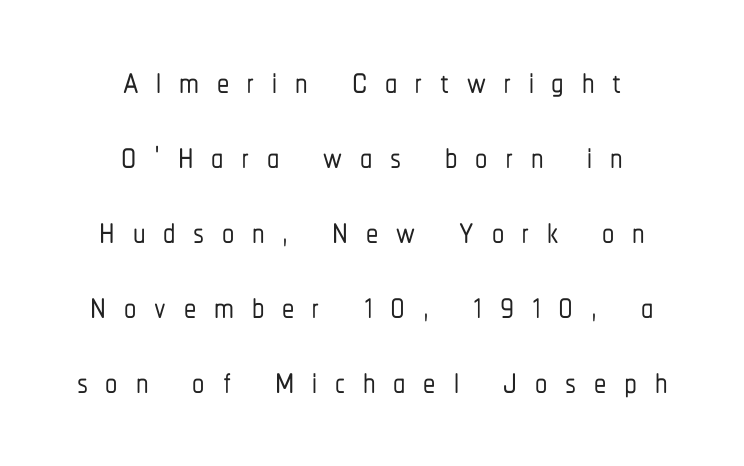
You could only call the tracking loose — the letters float apart. You can tell it's not italic because the verticals are truly vertical. The lines are quadded center. Nope, no serifs anywhere on these letters. The letters advance in unequal steps, a hallmark of proportional type. The designer left line spacing at the default.
